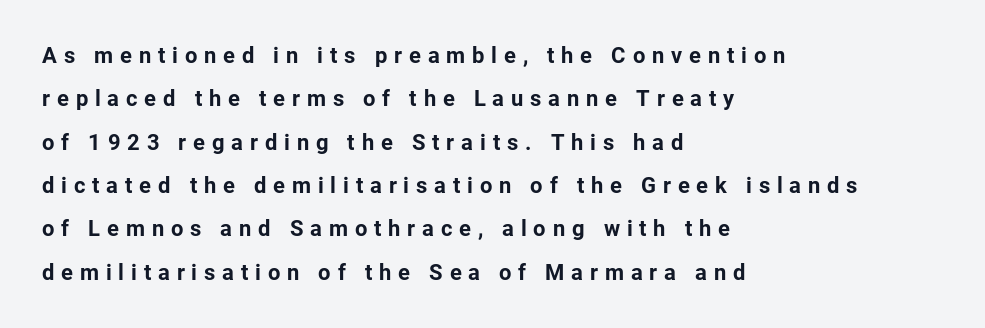
Do the letters lean? They stand straight. Regarding leading, the lines here are spaced well apart. Tracking value appears strongly positive — letters spread wide. What weight is shown? A full bold with thick strokes.
